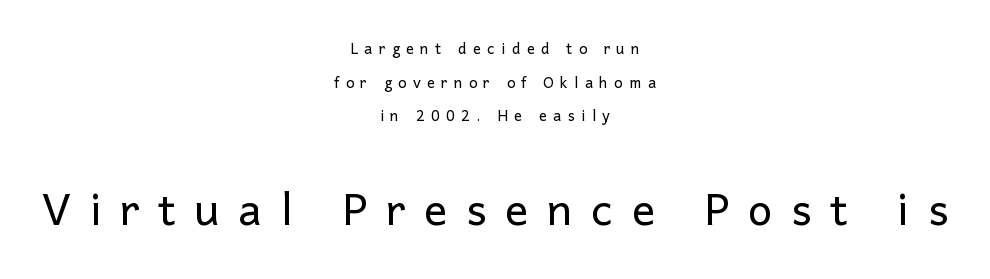
The image shows 44 px regular-weight sans-serif type, upright; set centered, loose line spacing (2.25x), unusually wide letter spacing (+0.42 em), not underlined; the second (bottom) block is 2.93x larger; low stroke contrast and a medium x-height.
